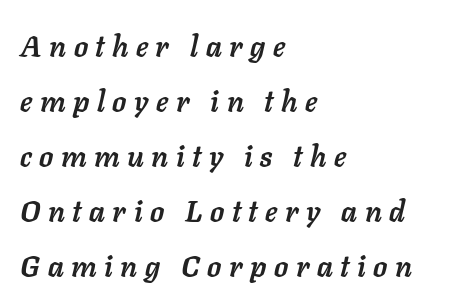
Q: Is the text bold? A: Yes.
Q: Is the text italic (slanted)? A: Yes, it leans right by about 11 degrees.
Q: Is the text underlined? A: No.
Q: How is the paragraph aligned? A: Left-aligned.
Q: Is the spacing between letters normal or unusually wide? A: Unusually wide.
Q: Is the spacing between lines tight, normal or loose? A: Loose.
Q: Width (condensed, normal, or wide)? A: Normal.
Q: Stroke contrast? A: Low.
Q: x-height? A: Medium.
Q: Monospaced? A: No.
